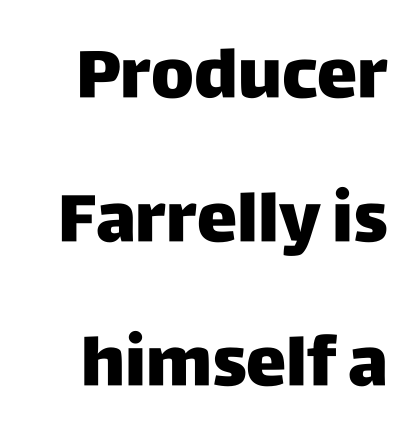
The image shows 68 px heavy sans-serif type, upright; set right-aligned, loose line spacing (2.12x), normal letter spacing, not underlined; low stroke contrast and a large x-height.
